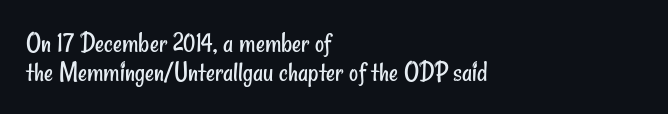
Varying glyph widths throughout — classic text-font behaviour. Nothing sits at the stroke ends, so this counts as sans-serif. Words float on clear page, feet unadorned. Bold? No — there's no thickening of the strokes.
